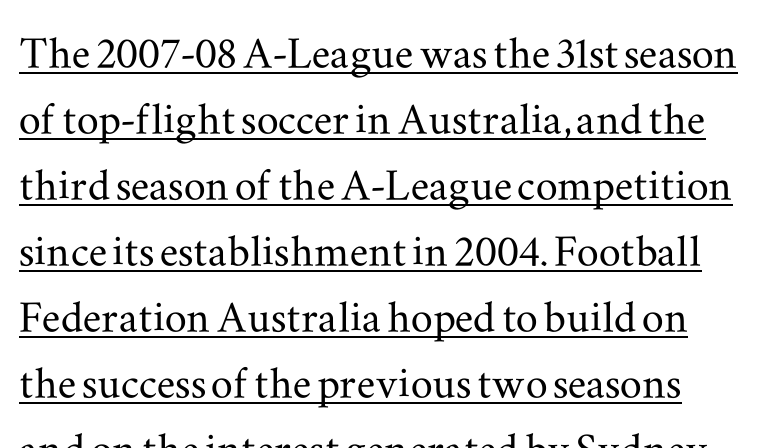
Q: Is the text italic (slanted)? A: No, it is upright.
Q: Is the typeface a serif or a sans-serif typeface? A: Serif.
Q: Is the text underlined? A: Yes.
Q: Is the spacing between letters normal or unusually wide? A: Normal.
Q: Width (condensed, normal, or wide)? A: Wide.
Q: Stroke contrast? A: Medium.
Q: x-height? A: Small.
Q: Monospaced? A: No.
